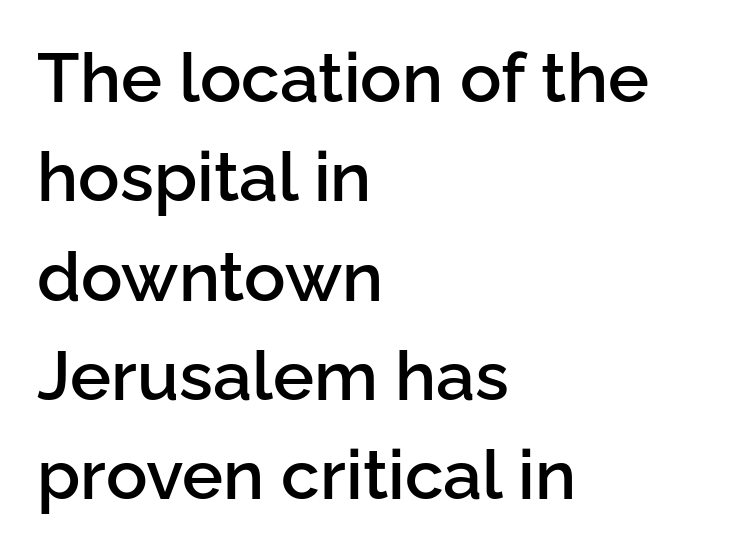
Q: Is the text bold? A: Semi-bold.
Q: Is the text italic (slanted)? A: No, it is upright.
Q: Is the typeface a serif or a sans-serif typeface? A: Sans-serif.
Q: Is the text underlined? A: No.
Q: How is the paragraph aligned? A: Left-aligned.
Q: Is the spacing between letters normal or unusually wide? A: Normal.
Q: Is the spacing between lines tight, normal or loose? A: Normal.
Q: Width (condensed, normal, or wide)? A: Normal.
Q: Stroke contrast? A: Low.
Q: x-height? A: Medium.
Q: Monospaced? A: No.
